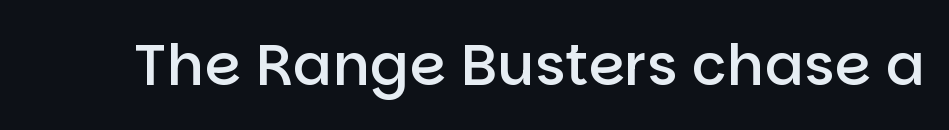
Underline: absent. In terms of posture, this sample is upright. Check where the strokes stop: nothing finishes them off — pure sans. A semibold gives these letters moderate extra thickness, short of bold. This sample has the flowing, uneven cadence of proportional lettering.
